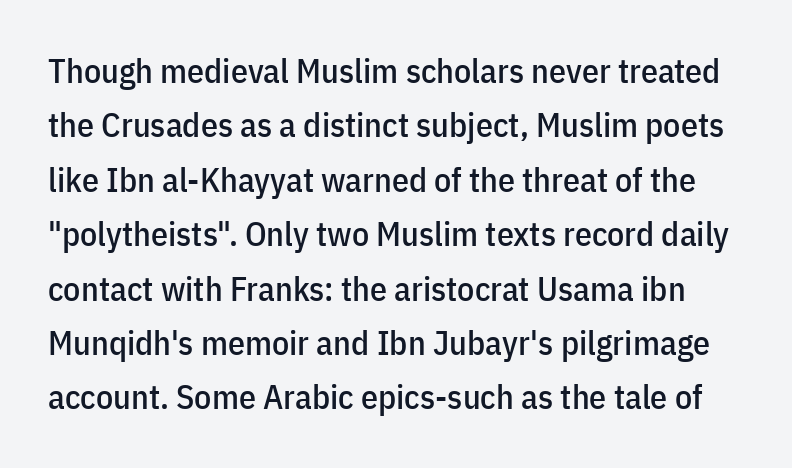
How would I describe the line gaps? Plain and ordinary. Varying glyph widths throughout — classic text-font behaviour. The text was rendered using a sans face with plain stroke endings. Notice how the stems are strictly vertical — no italics here. Underline: absent.
